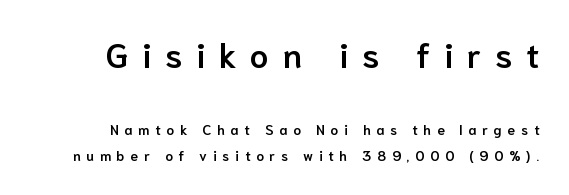
The image shows 34 px semibold sans-serif type, upright; set line spacing 1.83x, unusually wide letter spacing (+0.41 em), not underlined; the first (top) block is 2.43x larger; low stroke contrast and a medium x-height.
